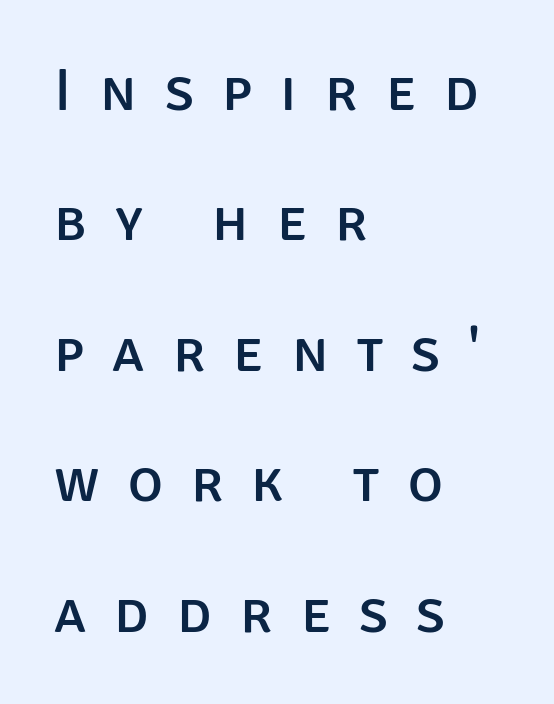
{"serif": "no", "italic": "no", "width": "normal", "stroke_contrast": "low", "x_height": "large", "monospaced": "no", "underline": "no", "align": "left", "line_spacing": "loose", "line_spacing_ratio": 2.21, "letter_spacing": "wide", "letter_spacing_em": 0.48, "glyph_px": 59}
